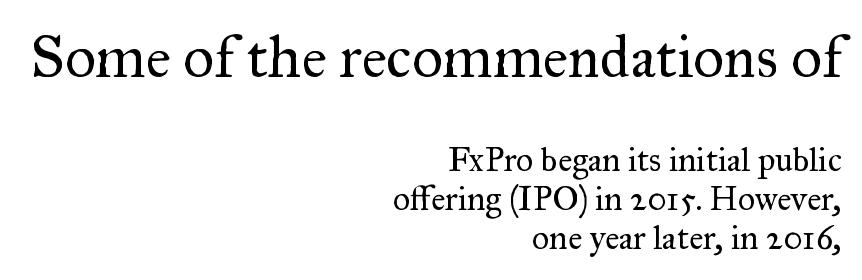
{"serif": "yes", "italic": "no", "bold": "no", "weight": "regular", "width": "normal", "stroke_contrast": "medium", "x_height": "small", "monospaced": "no", "underline": "no", "align": "right", "line_spacing_ratio": 1.16, "letter_spacing": "normal", "letter_spacing_em": 0.0, "larger_block": "first", "size_ratio": 1.76, "glyph_px": 60}
